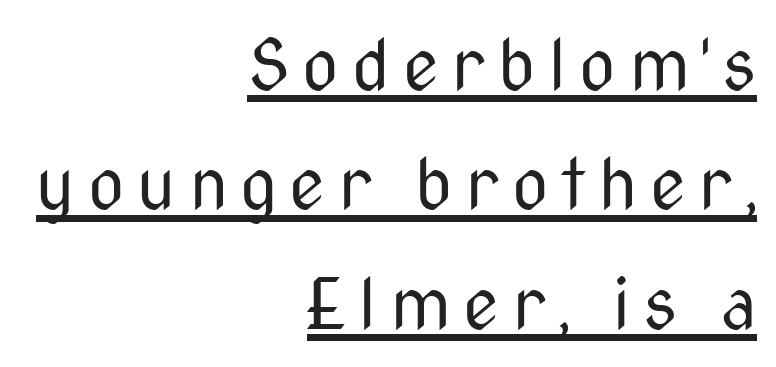
Underlined type. Looks like regular typesetting: each glyph gets only the width it needs. Ordinary non-slanted type is in use. Stems here are at most as thick as an everyday book face. The passage shown stacks its lines at a standard gap.
